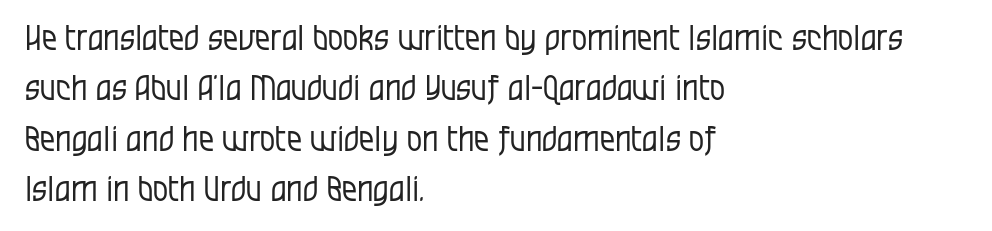
{"serif": "no", "italic": "no", "bold": "no", "weight": "regular", "width": "condensed", "stroke_contrast": "low", "x_height": "large", "monospaced": "no", "underline": "no", "align": "left", "line_spacing": "normal", "line_spacing_ratio": 1.48, "letter_spacing": "normal", "letter_spacing_em": 0.0, "glyph_px": 34}
